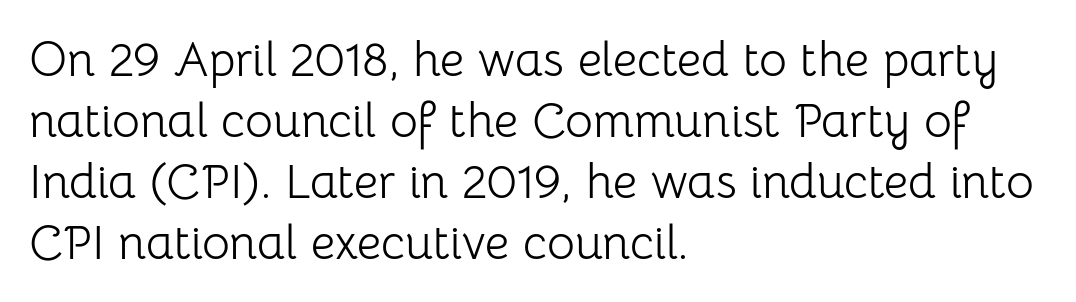
The image shows 48 px light sans-serif type, upright; set left-aligned, normal line spacing (1.27x), normal letter spacing, not underlined; low stroke contrast and a medium x-height.
